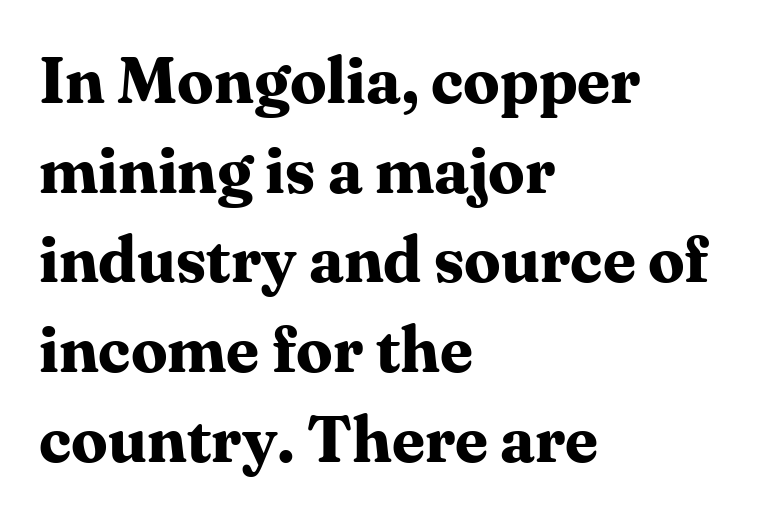
Typographically, this falls in the serif category. How heavy is the stroke? Heavy — this is a bold. One-word summary of the alignment: left. Nobody touched the tracking dial on this one.
